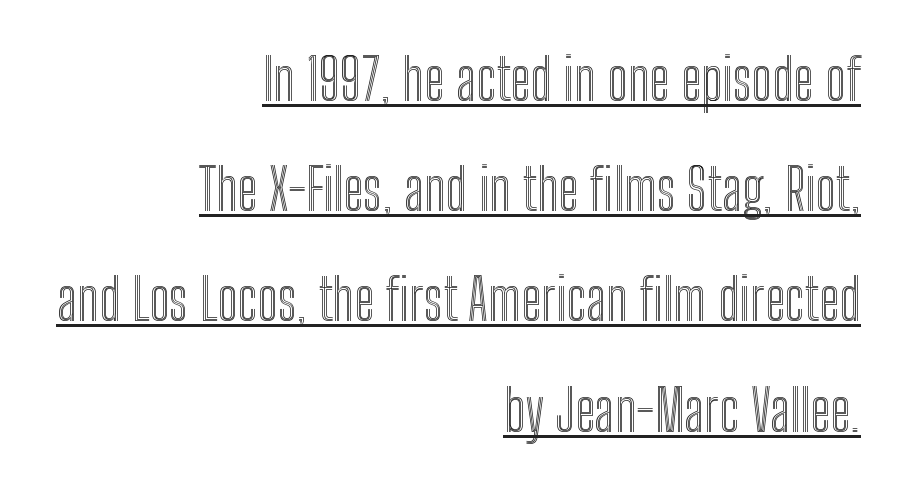
One-word summary of the alignment: right. Underline: present. The axis of the letterforms is exactly vertical. Each letter keeps its own natural width here, so spacing adapts to shape.
